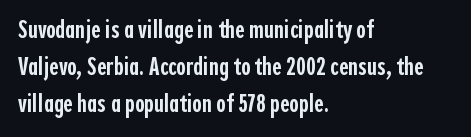
Q: Is the text bold? A: Semi-bold.
Q: Is the text italic (slanted)? A: No, it is upright.
Q: Is the text underlined? A: No.
Q: How is the paragraph aligned? A: Left-aligned.
Q: Is the spacing between letters normal or unusually wide? A: Normal.
Q: Is the spacing between lines tight, normal or loose? A: Normal.
